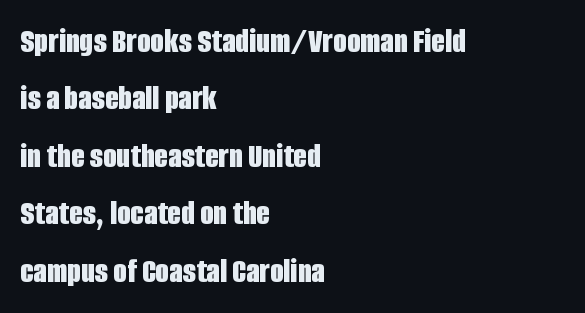
Reading down the block, your eye returns to a fixed left position each line. Posture: upright roman. Think of a printed novel: that variable character pitch is what you see here. Set as a true bold cut, around the 700 mark. Leading: standard. Letter spacing: default.
